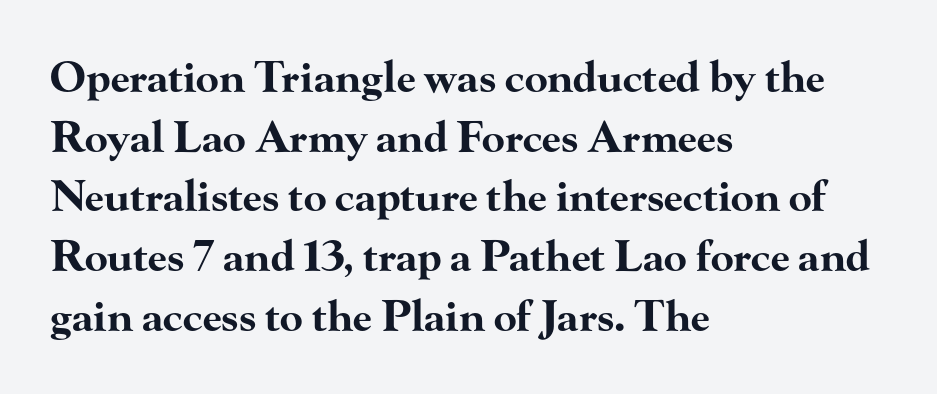
The image shows 42 px bold, wide serif type, upright; set left-aligned, normal line spacing (1.42x), normal letter spacing, not underlined; high stroke contrast and a small x-height.
